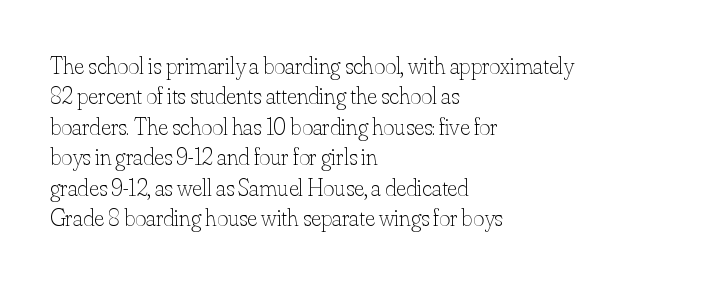
Q: Is the text bold? A: No.
Q: Is the text italic (slanted)? A: No, it is upright.
Q: Is the text underlined? A: No.
Q: How is the paragraph aligned? A: Left-aligned.
Q: Is the spacing between letters normal or unusually wide? A: Normal.
Q: Is the spacing between lines tight, normal or loose? A: Normal.
